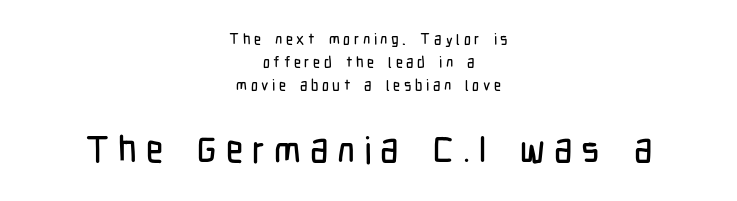
The image shows 37 px condensed sans-serif type, upright; set centered, normal line spacing (1.54x), unusually wide letter spacing (+0.24 em), not underlined; the second (bottom) block is 2.47x larger; low stroke contrast and a medium x-height.
